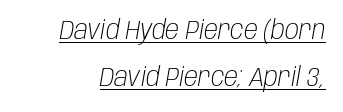
The image shows 26 px text type, italic (leaning right); set line spacing 1.82x, normal letter spacing, underlined.
